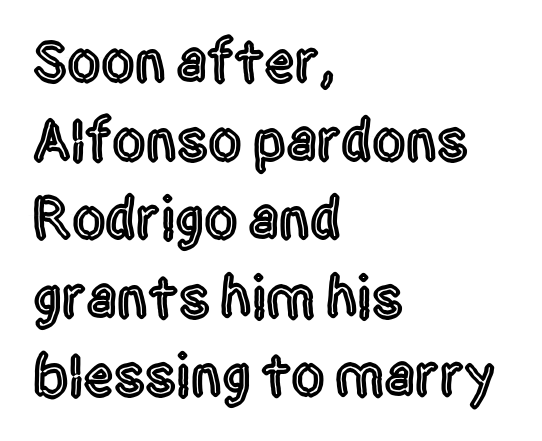
The image shows 60 px condensed sans-serif type, upright; set left-aligned, normal line spacing (1.31x), normal letter spacing, not underlined; a large x-height.
